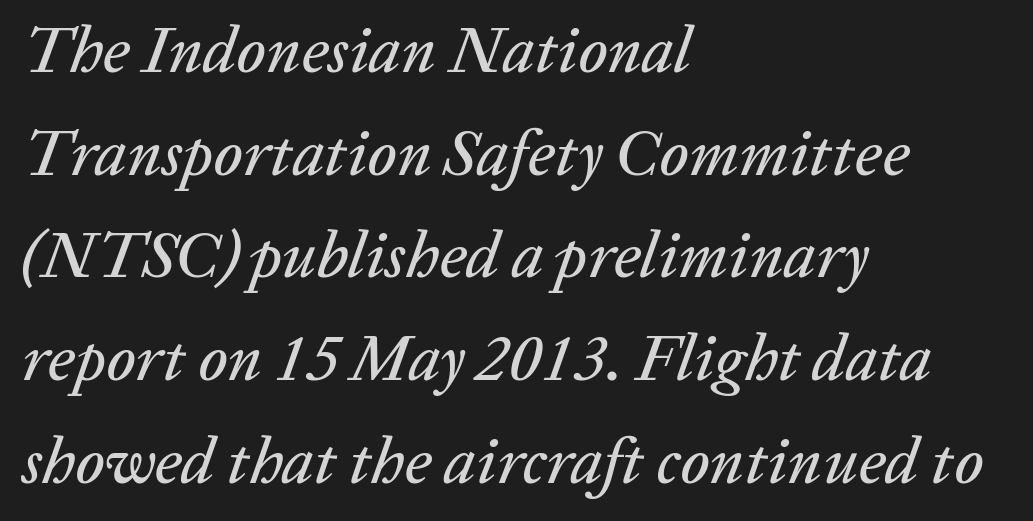
{"italic": "yes", "lean": "right", "slant_degrees": 20, "width": "normal", "stroke_contrast": "low", "x_height": "medium", "monospaced": "no", "underline": "no", "align": "left", "line_spacing": "normal", "line_spacing_ratio": 1.58, "letter_spacing": "normal", "letter_spacing_em": 0.0, "glyph_px": 65}
